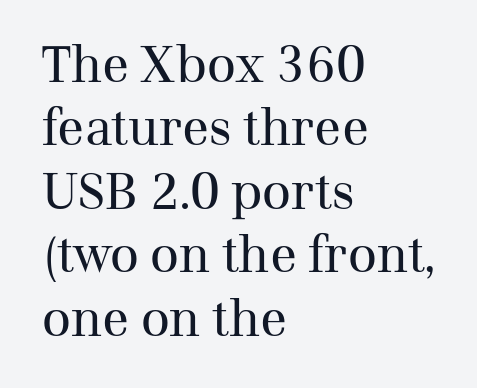
{"serif": "yes", "italic": "no", "bold": "no", "weight": "regular", "width": "normal", "stroke_contrast": "medium", "x_height": "medium", "monospaced": "no", "underline": "no", "align": "left", "line_spacing": "normal", "line_spacing_ratio": 1.27, "letter_spacing": "normal", "letter_spacing_em": 0.0, "glyph_px": 50}
